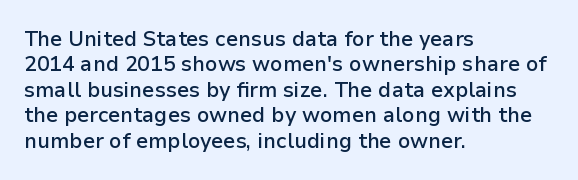
Q: Is the text bold? A: Semi-bold.
Q: Is the text italic (slanted)? A: No, it is upright.
Q: Is the text underlined? A: No.
Q: How is the paragraph aligned? A: Left-aligned.
Q: Is the spacing between letters normal or unusually wide? A: Normal.
